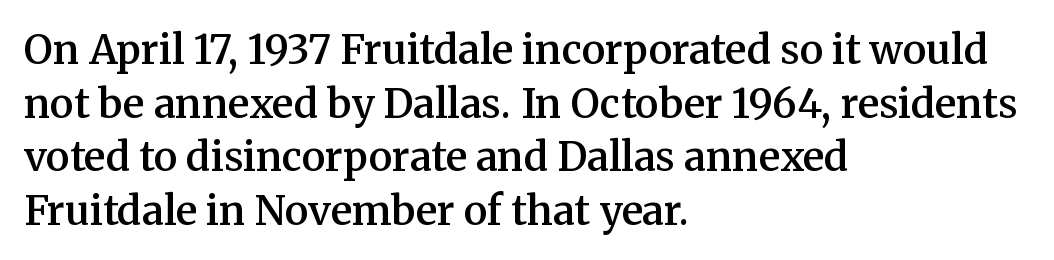
Looks like regular typesetting: each glyph gets only the width it needs. The glyphs have the mass of a demibold cut, below bold. Nobody touched the tracking dial on this one. Letters rest on an invisible, unmarked baseline. Letterform terminals end in serifs throughout the passage.
